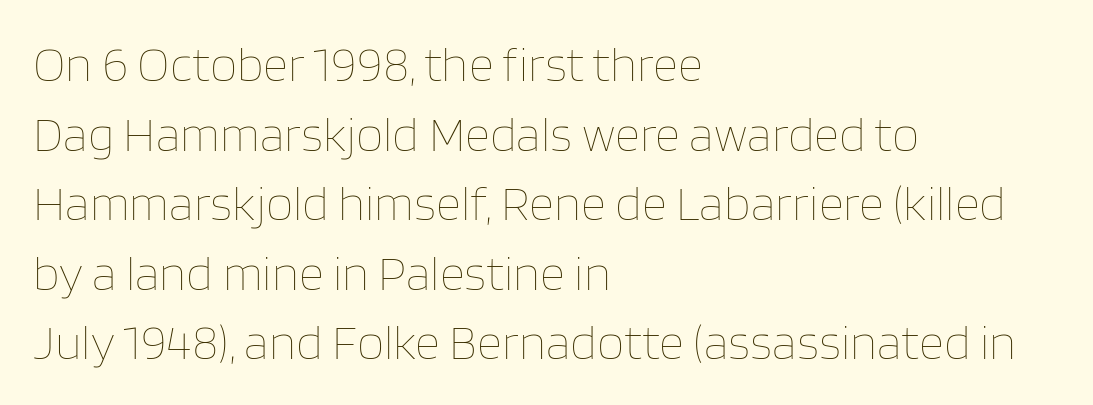
Lines of text with bare space underneath. Unlike italic type, these characters show no tilt at all. Varying glyph widths throughout — classic text-font behaviour. The rendering uses a moderate line-height, typical for paragraphs.
